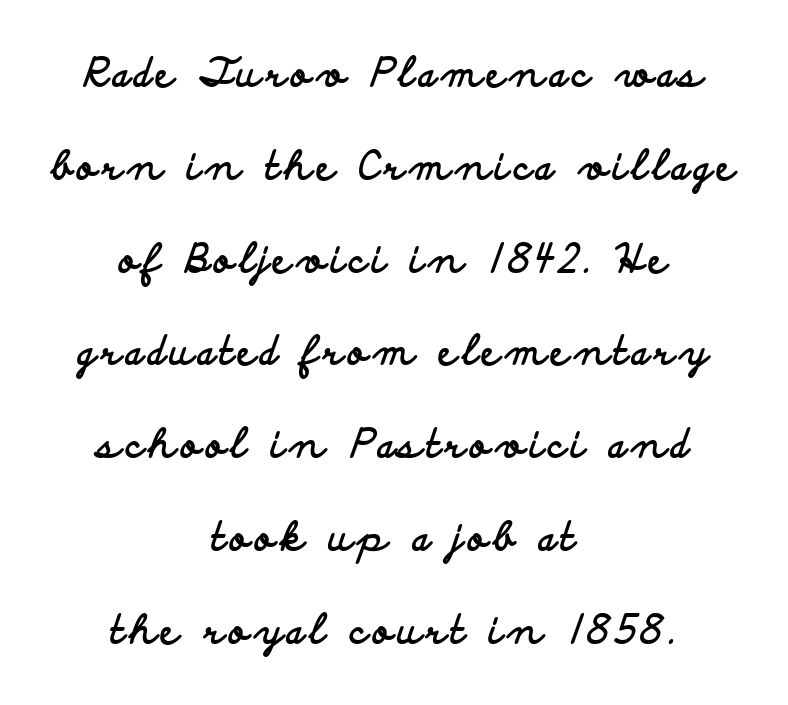
A bare baseline throughout the passage. The rendering uses natural spacing where letterforms have individual widths. If you measured baseline to baseline, you'd find a long distance. Layout note: lines centered.
